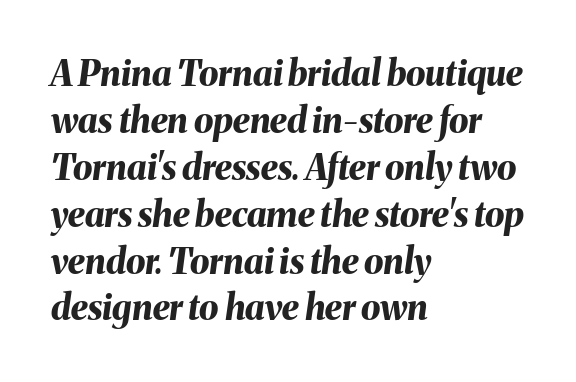
{"italic": "yes", "lean": "right", "slant_degrees": 8, "bold": "yes", "weight": "bold", "width": "normal", "stroke_contrast": "medium", "x_height": "medium", "monospaced": "no", "underline": "no", "align": "left", "line_spacing": "normal", "line_spacing_ratio": 1.34, "letter_spacing": "normal", "letter_spacing_em": 0.0, "glyph_px": 35}
